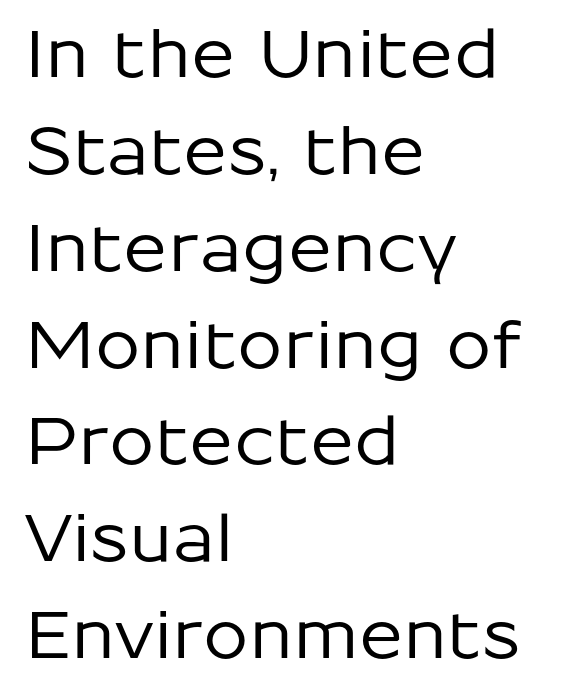
These lines sit exactly where default settings would place them. Here the designer chose a conventional face with non-uniform glyph widths. These lines are composed in type without serifs. Decoration check: the copy has no underline. Tracking here is standard; glyphs follow each other at the usual distance.
